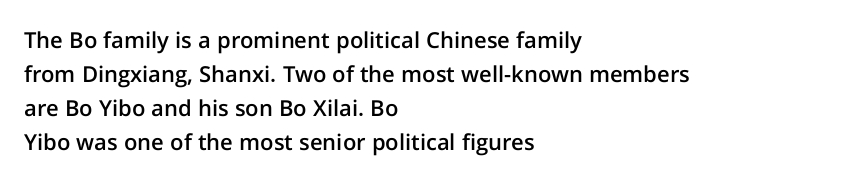
{"italic": "no", "bold": "semi", "underline": "no", "align": "left", "line_spacing": "normal", "line_spacing_ratio": 1.54, "letter_spacing": "normal", "letter_spacing_em": 0.0, "glyph_px": 22}
